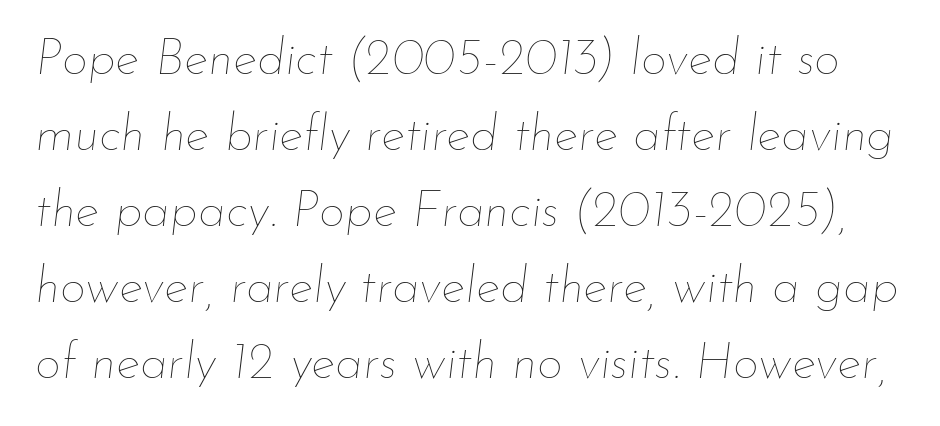
Q: Is the text bold? A: No.
Q: Is the text italic (slanted)? A: Yes, it leans right by about 7 degrees.
Q: Is the text underlined? A: No.
Q: Is the spacing between letters normal or unusually wide? A: Normal.
Q: Is the spacing between lines tight, normal or loose? A: Normal.
Q: Width (condensed, normal, or wide)? A: Normal.
Q: Stroke contrast? A: Low.
Q: x-height? A: Small.
Q: Monospaced? A: No.
